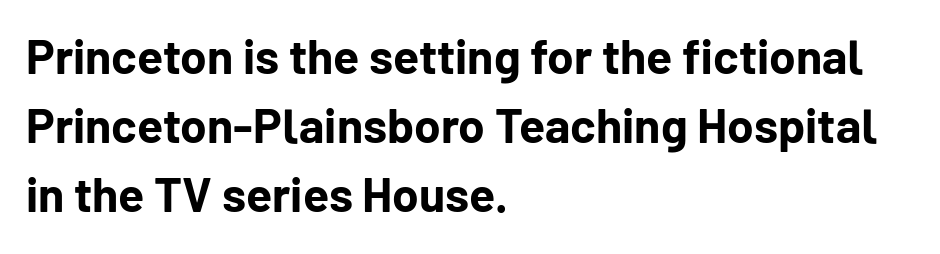
{"serif": "no", "italic": "no", "bold": "yes", "weight": "bold", "width": "normal", "stroke_contrast": "low", "x_height": "medium", "monospaced": "no", "underline": "no", "align": "left", "line_spacing": "normal", "line_spacing_ratio": 1.44, "letter_spacing": "normal", "letter_spacing_em": 0.0, "glyph_px": 48}
